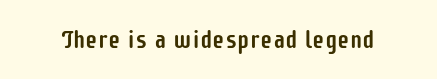
If you drew a line through each stem, it would be perfectly vertical. Characters follow at the spacing the type designer built in. The words here are not underlined.
